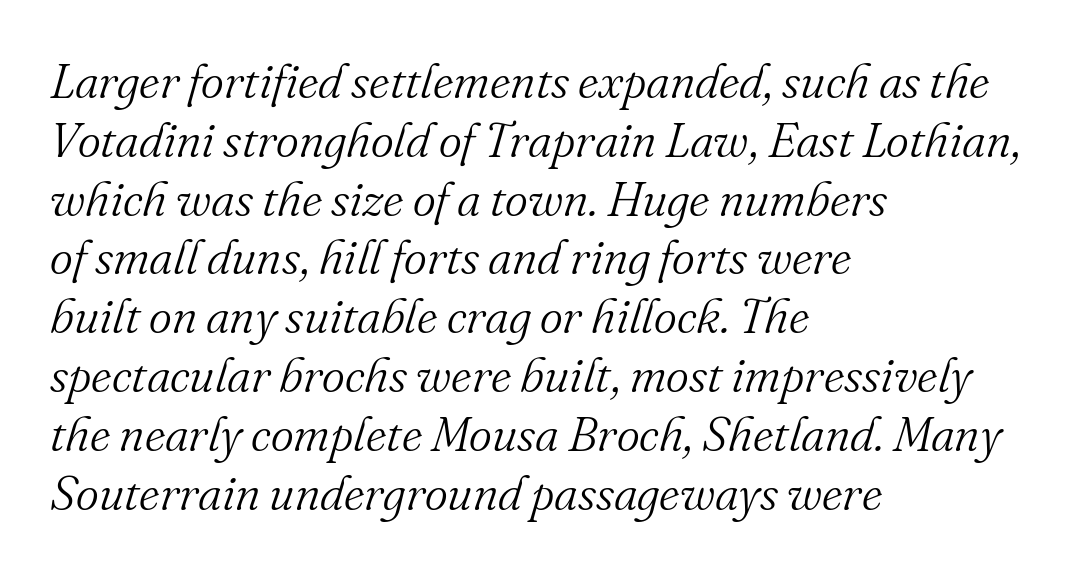
{"serif": "yes", "italic": "yes", "lean": "right", "slant_degrees": 16, "bold": "no", "weight": "light", "width": "normal", "stroke_contrast": "medium", "x_height": "small", "monospaced": "no", "underline": "no", "align": "left", "line_spacing_ratio": 1.2, "letter_spacing": "normal", "letter_spacing_em": 0.0, "glyph_px": 49}
